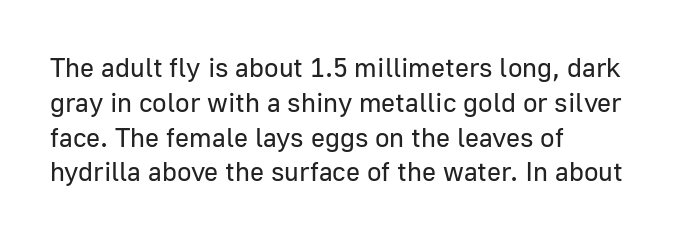
Q: Is the text bold? A: No.
Q: Is the text italic (slanted)? A: No, it is upright.
Q: Is the text underlined? A: No.
Q: How is the paragraph aligned? A: Left-aligned.
Q: Is the spacing between letters normal or unusually wide? A: Normal.
Q: Is the spacing between lines tight, normal or loose? A: Normal.
